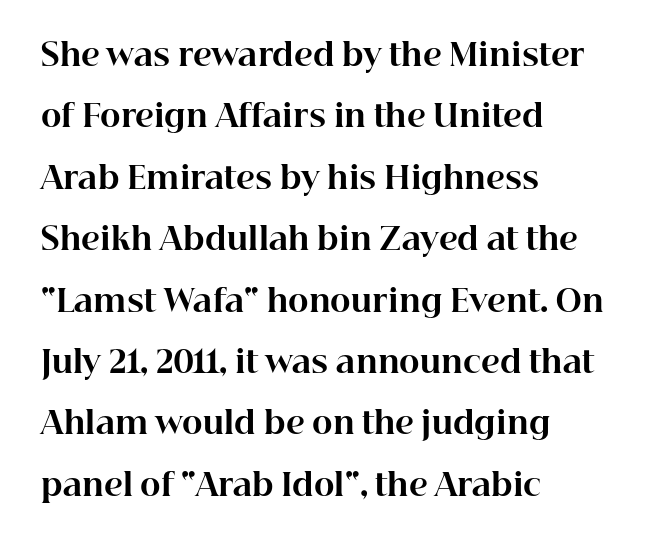
The lines are quadded left. Whoever set this chose breathing room over compactness in the vertical rhythm. Varying glyph widths throughout — classic text-font behaviour. This is roman type, the default non-slanted kind.
